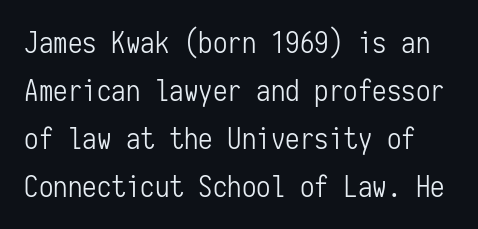
Font category for this specimen: sans-serif. Is this a fixed-width face? Yes — each glyph sits in an identical cell. The block of text has a typical density, with ordinary space between rows. The font sits on the lighter half of the weight spectrum, regular included. Has an underline been added? It has not.
